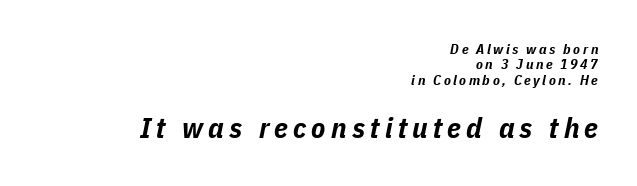
{"italic": "yes", "lean": "right", "slant_degrees": 11, "bold": "yes", "weight": "bold", "width": "condensed", "stroke_contrast": "low", "x_height": "medium", "monospaced": "no", "underline": "no", "align": "right", "line_spacing": "tight", "line_spacing_ratio": 1.1, "larger_block": "second", "size_ratio": 2.07, "glyph_px": 29}
